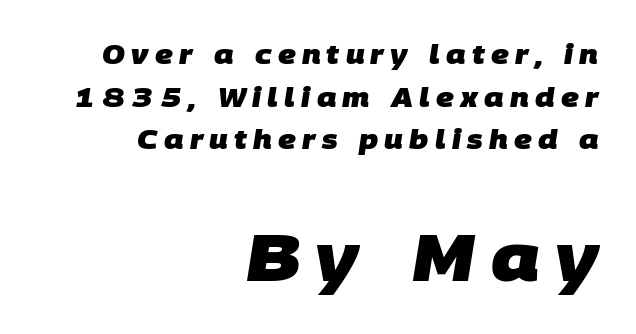
Normally led — the rows are evenly, conventionally spaced. Character size in the trailing block exceeds that of the leading block. Does the type have serifs? No, each stem ends abruptly. The string is rendered with underlining switched off. These lines have a slow, spaced-out rhythm from letter to letter. Here the designer chose a conventional face with non-uniform glyph widths.
